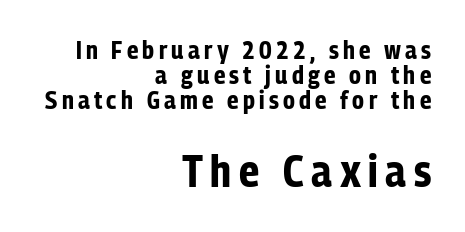
The passage shown is typed in a proportional face where columns would drift. Which chunk is bigger? The second one — the bottom block dwarfs the top. Notice how thick the strokes are: this is what a full bold looks like. Teacher's note: observe the even right margin — that is flush-right alignment. The words here are not underlined.
